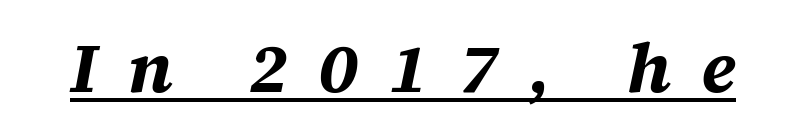
Q: Is the text bold? A: Yes.
Q: Is the text italic (slanted)? A: Yes, it leans right by about 12 degrees.
Q: Is the text underlined? A: Yes.
Q: Is the spacing between letters normal or unusually wide? A: Unusually wide.
Q: Width (condensed, normal, or wide)? A: Normal.
Q: Stroke contrast? A: Medium.
Q: x-height? A: Large.
Q: Monospaced? A: No.
